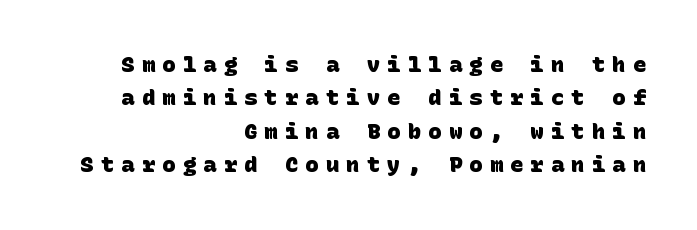
{"bold": "yes", "underline": "no", "align": "right", "line_spacing": "normal", "line_spacing_ratio": 1.52, "letter_spacing": "wide", "letter_spacing_em": 0.33, "glyph_px": 22}
